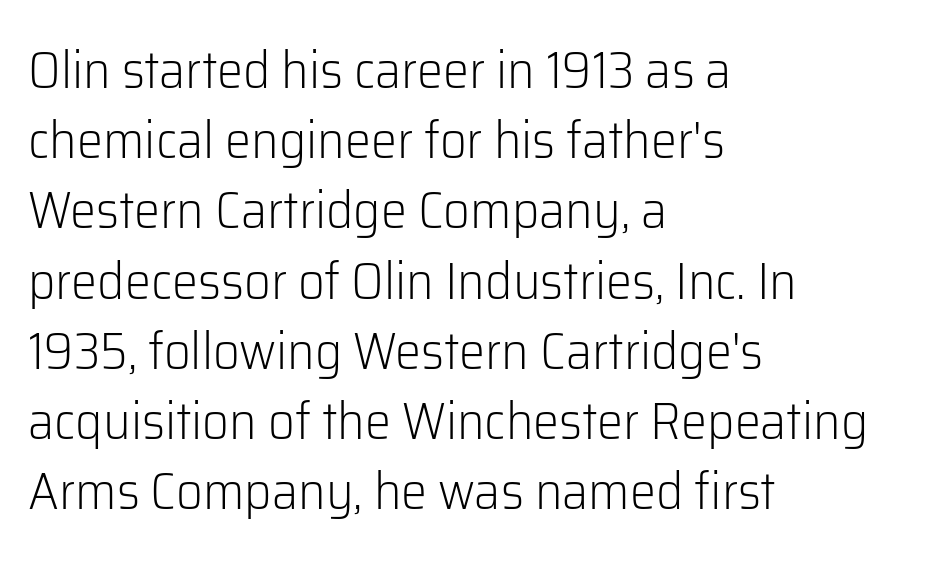
The image shows 52 px light sans-serif type, upright; set left-aligned, normal line spacing (1.35x), normal letter spacing, not underlined; low stroke contrast and a medium x-height.
